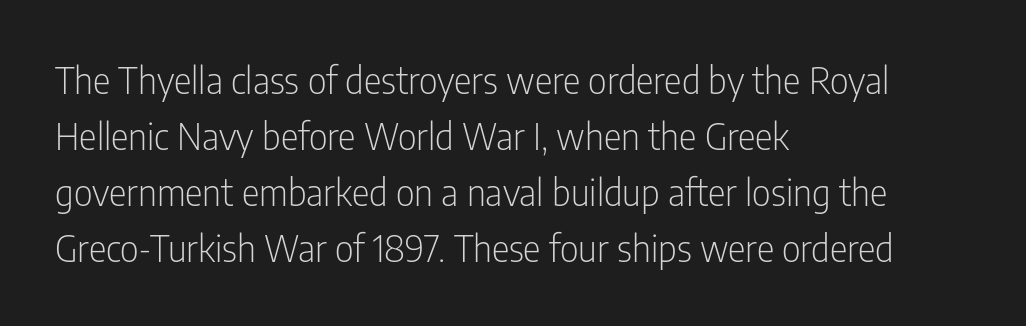
The image shows 37 px light, condensed sans-serif type, upright; set left-aligned, normal line spacing (1.51x), normal letter spacing, not underlined; low stroke contrast and a medium x-height.
